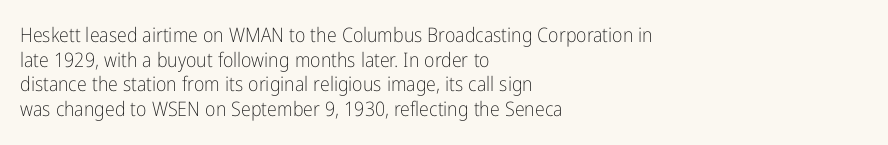
Q: Is the text bold? A: No.
Q: Is the text italic (slanted)? A: No, it is upright.
Q: Is the text underlined? A: No.
Q: How is the paragraph aligned? A: Left-aligned.
Q: Is the spacing between letters normal or unusually wide? A: Normal.
